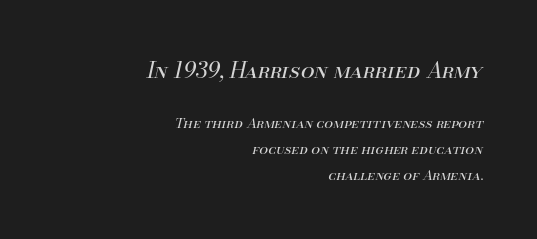
{"italic": "yes", "lean": "right", "slant_degrees": 13, "bold": "no", "underline": "no", "align": "right", "line_spacing_ratio": 1.86, "letter_spacing": "normal", "letter_spacing_em": 0.0, "larger_block": "first", "size_ratio": 1.57, "glyph_px": 22}
